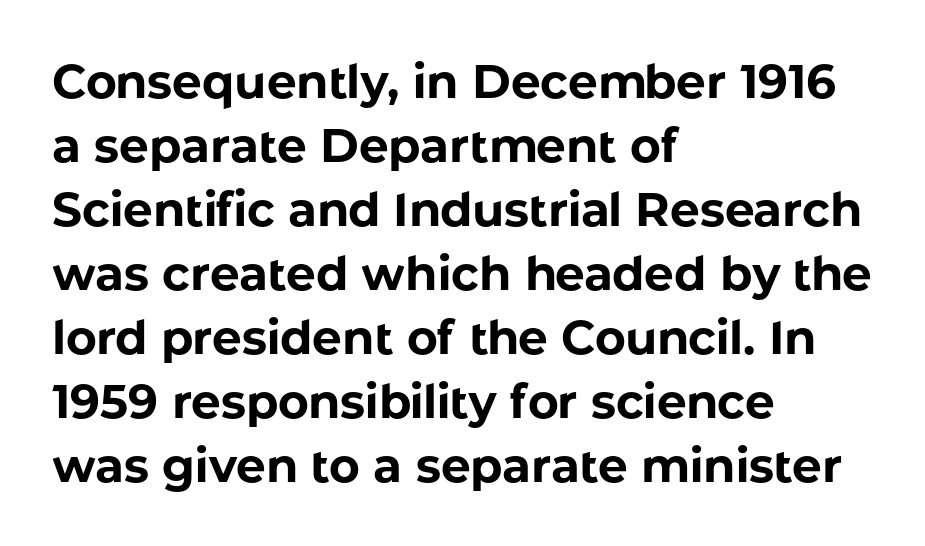
This sample keeps an unexceptional amount of space between lines. This is heavy type, rendered in bold. In terms of letterform style, serifs are entirely absent. The face used here is rendered with its standard letterfit.
